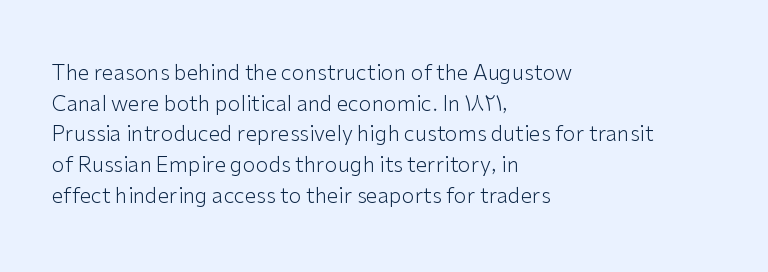
The image shows 21 px text type, upright; set left-aligned, normal line spacing (1.46x), normal letter spacing, not underlined.
